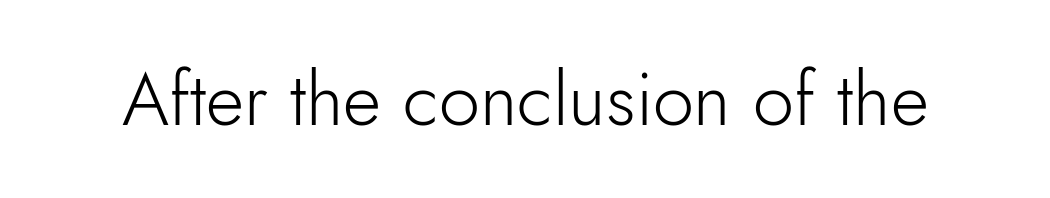
Q: Is the text bold? A: No.
Q: Is the text italic (slanted)? A: No, it is upright.
Q: Is the typeface a serif or a sans-serif typeface? A: Sans-serif.
Q: Is the text underlined? A: No.
Q: Is the spacing between letters normal or unusually wide? A: Normal.
Q: Width (condensed, normal, or wide)? A: Normal.
Q: Stroke contrast? A: Low.
Q: x-height? A: Small.
Q: Monospaced? A: No.
